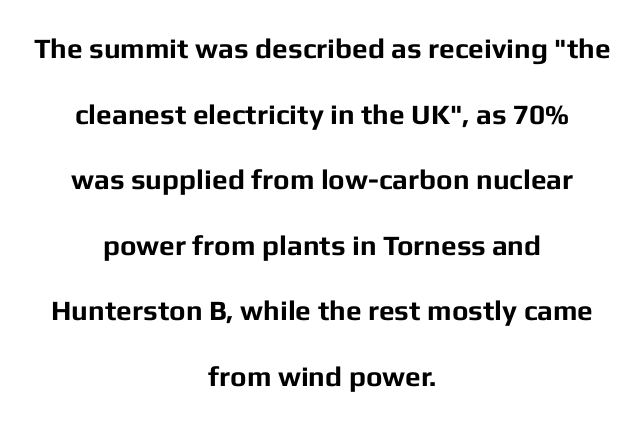
{"serif": "no", "italic": "no", "bold": "yes", "weight": "bold", "width": "normal", "stroke_contrast": "low", "x_height": "medium", "monospaced": "no", "underline": "no", "align": "center", "line_spacing": "loose", "line_spacing_ratio": 2.34, "letter_spacing": "normal", "letter_spacing_em": 0.0, "glyph_px": 28}
